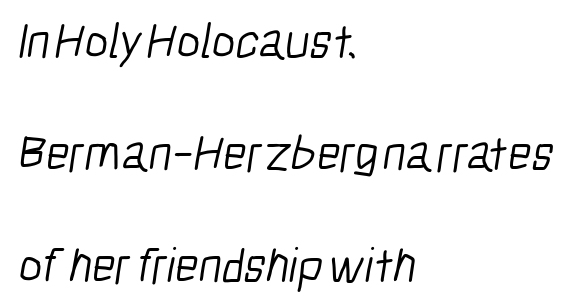
{"serif": "no", "bold": "no", "weight": "light", "width": "condensed", "stroke_contrast": "low", "x_height": "medium", "monospaced": "no", "underline": "no", "align": "left", "line_spacing": "loose", "line_spacing_ratio": 2.24, "letter_spacing": "normal", "letter_spacing_em": 0.0, "glyph_px": 50}
